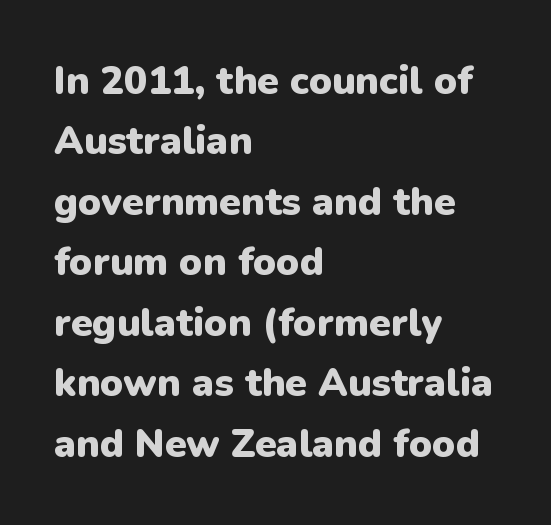
Q: Is the text bold? A: Yes.
Q: Is the text italic (slanted)? A: No, it is upright.
Q: Is the typeface a serif or a sans-serif typeface? A: Sans-serif.
Q: Is the text underlined? A: No.
Q: How is the paragraph aligned? A: Left-aligned.
Q: Is the spacing between letters normal or unusually wide? A: Normal.
Q: Is the spacing between lines tight, normal or loose? A: Normal.
Q: Width (condensed, normal, or wide)? A: Normal.
Q: Stroke contrast? A: Low.
Q: x-height? A: Medium.
Q: Monospaced? A: No.
